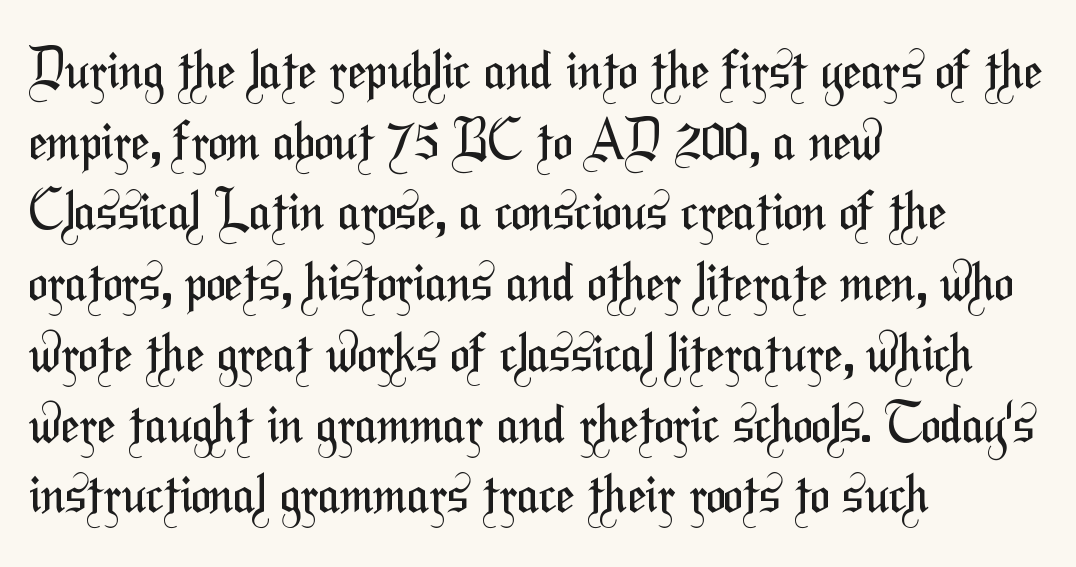
The image shows 52 px regular-weight, condensed sans-serif type; set left-aligned, normal line spacing (1.36x), normal letter spacing, not underlined; medium stroke contrast and a medium x-height.
